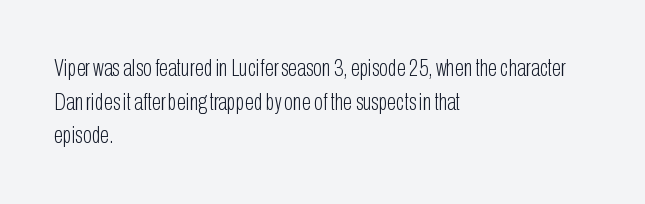
The image shows 24 px text type, upright; set left-aligned, normal line spacing (1.4x), normal letter spacing, not underlined.
